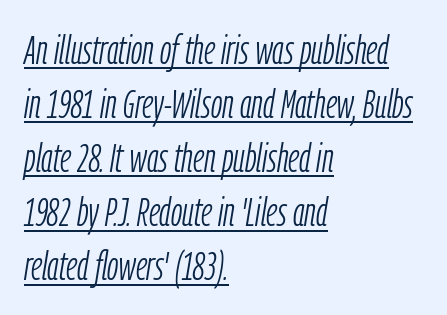
{"italic": "yes", "lean": "right", "slant_degrees": 9, "bold": "no", "weight": "light", "width": "condensed", "stroke_contrast": "low", "x_height": "medium", "monospaced": "no", "underline": "yes", "align": "left", "line_spacing": "normal", "line_spacing_ratio": 1.32, "letter_spacing": "normal", "letter_spacing_em": 0.0, "glyph_px": 41}
